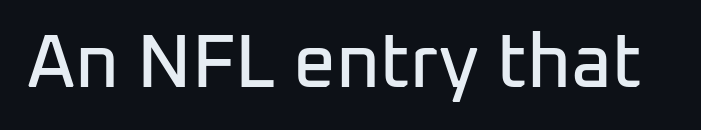
The image shows 75 px sans-serif type, upright; set normal letter spacing, not underlined; low stroke contrast and a medium x-height.
